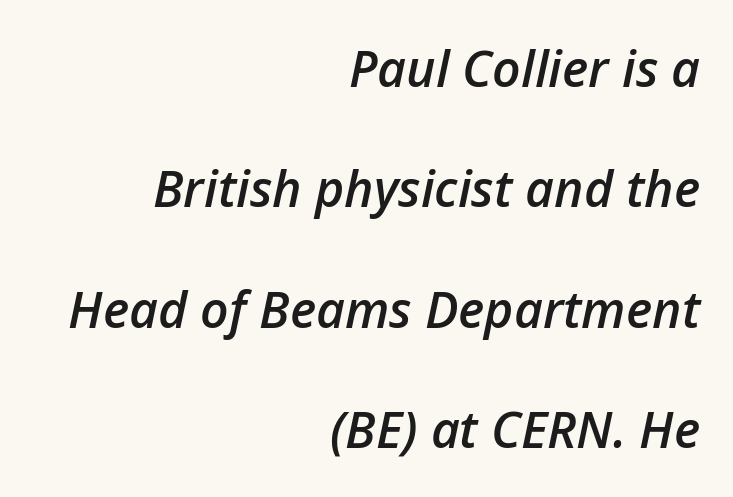
What stands out about the letter spacing? Nothing — it is the standard amount. The specimen reads as italic at a glance. What weight is shown? A semibold, between regular and bold. A typesetter would call this proportional, since set widths differ per character.
